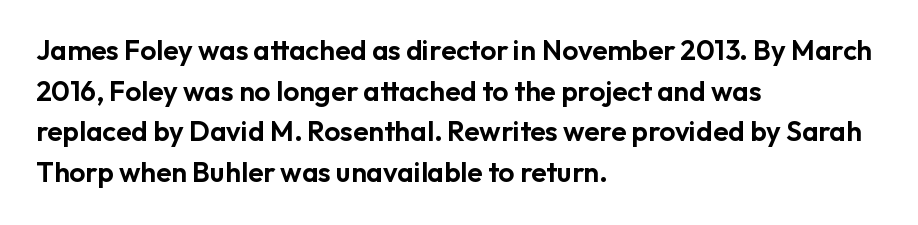
Q: Is the text italic (slanted)? A: No, it is upright.
Q: Is the typeface a serif or a sans-serif typeface? A: Sans-serif.
Q: Is the text underlined? A: No.
Q: How is the paragraph aligned? A: Left-aligned.
Q: Is the spacing between letters normal or unusually wide? A: Normal.
Q: Is the spacing between lines tight, normal or loose? A: Normal.
Q: Width (condensed, normal, or wide)? A: Normal.
Q: Stroke contrast? A: Low.
Q: x-height? A: Medium.
Q: Monospaced? A: No.
